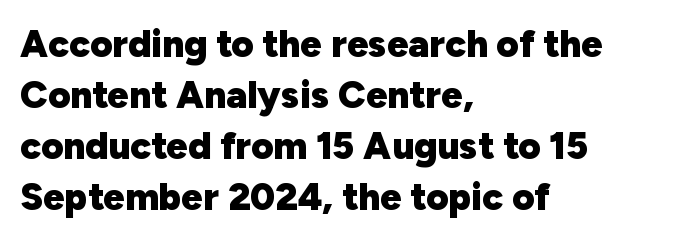
The rendering anchors every line to the left-hand side. I'd describe the lettering as bold — thick and assertive. This is sans-serif lettering, the kind often seen on screens and signage. The foot of each line stays bare and open. Each word holds together tightly as a unit, with standard inter-letter gaps.
